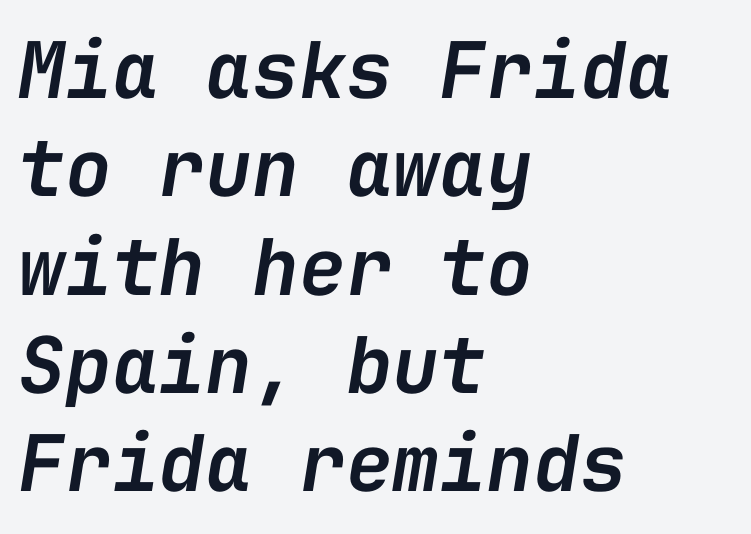
{"italic": "yes", "lean": "right", "slant_degrees": 9, "bold": "semi", "weight": "semibold", "width": "normal", "stroke_contrast": "low", "x_height": "medium", "monospaced": "yes", "underline": "no", "align": "left", "line_spacing": "normal", "line_spacing_ratio": 1.26, "letter_spacing": "normal", "letter_spacing_em": 0.0, "glyph_px": 78}
